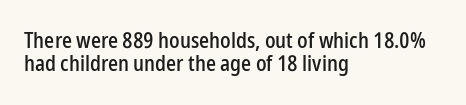
The line-height multiplier appears low, near solid setting. The axis of the letterforms is exactly vertical. The line texture is even and compact thanks to regular tracking. Underline: absent.
